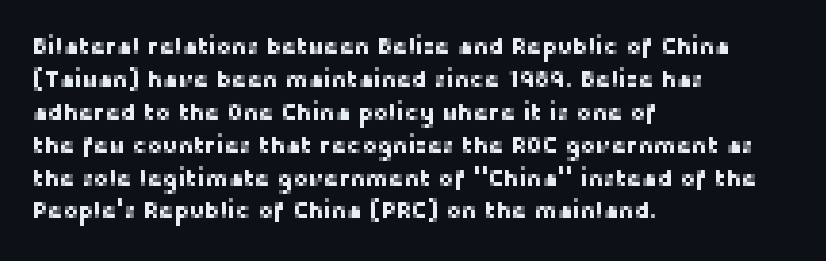
Q: Is the text italic (slanted)? A: No, it is upright.
Q: Is the text underlined? A: No.
Q: How is the paragraph aligned? A: Left-aligned.
Q: Is the spacing between letters normal or unusually wide? A: Normal.
Q: Is the spacing between lines tight, normal or loose? A: Normal.
